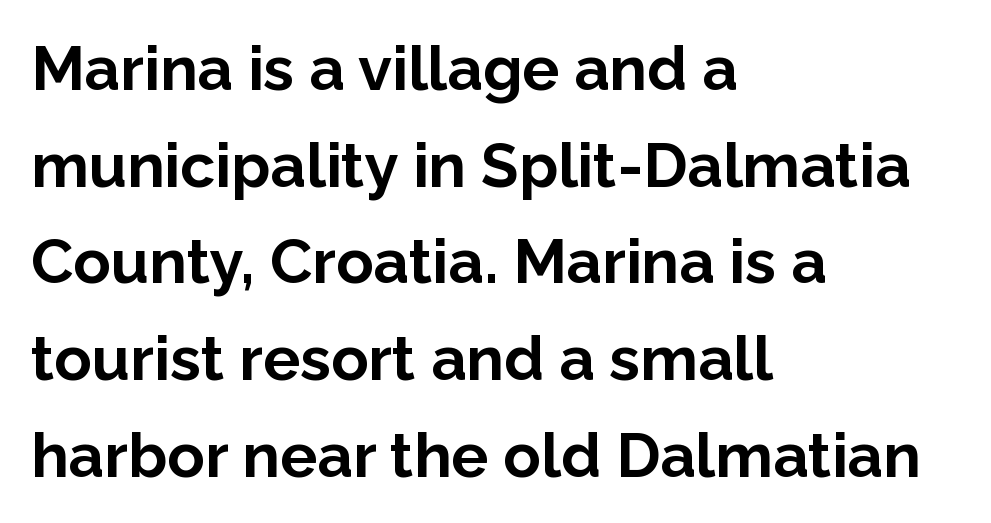
This is roman type, the default non-slanted kind. A dark, heavy texture on the line: the type is bold. If you drew a ruler down the left edge, every line would touch it. Tracking here is standard; glyphs follow each other at the usual distance.
